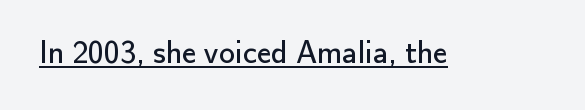
The image shows 32 px regular-weight sans-serif type, upright; set normal letter spacing, underlined; low stroke contrast and a small x-height.
